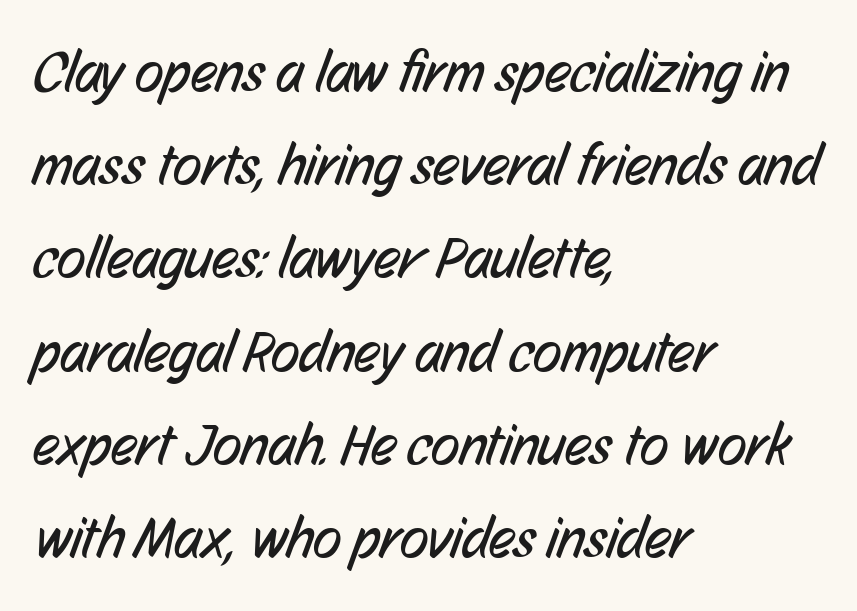
The image shows 59 px regular-weight, condensed sans-serif type; set left-aligned, normal line spacing (1.58x), normal letter spacing, not underlined; low stroke contrast and a medium x-height.
